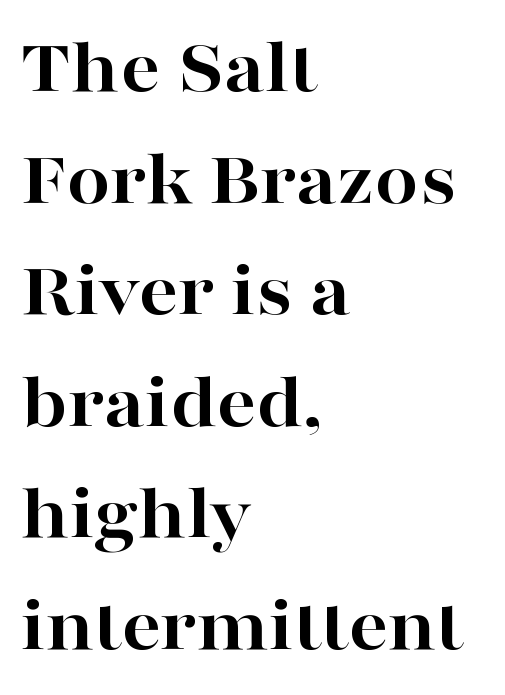
The image shows 78 px bold, wide serif type, upright; set left-aligned, normal line spacing (1.43x), normal letter spacing, not underlined; high stroke contrast and a medium x-height.
